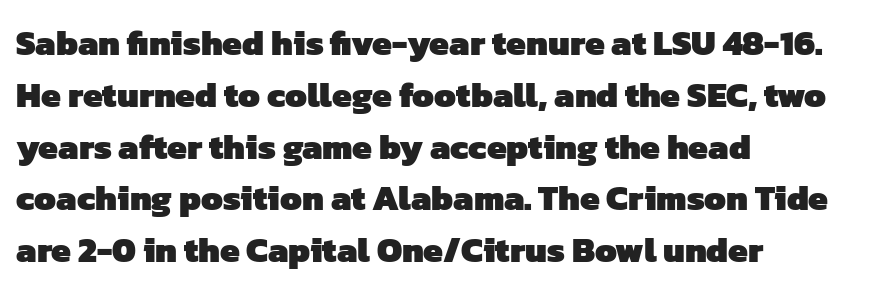
Q: Is the text bold? A: Yes.
Q: Is the typeface a serif or a sans-serif typeface? A: Sans-serif.
Q: Is the text underlined? A: No.
Q: How is the paragraph aligned? A: Left-aligned.
Q: Is the spacing between letters normal or unusually wide? A: Normal.
Q: Is the spacing between lines tight, normal or loose? A: Normal.
Q: Width (condensed, normal, or wide)? A: Normal.
Q: Stroke contrast? A: Low.
Q: x-height? A: Medium.
Q: Monospaced? A: No.
